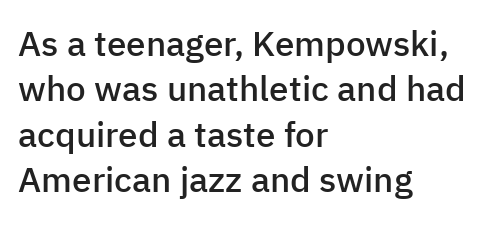
The image shows 35 px semibold sans-serif type, upright; set left-aligned, normal line spacing (1.3x), normal letter spacing, not underlined; low stroke contrast and a medium x-height.
